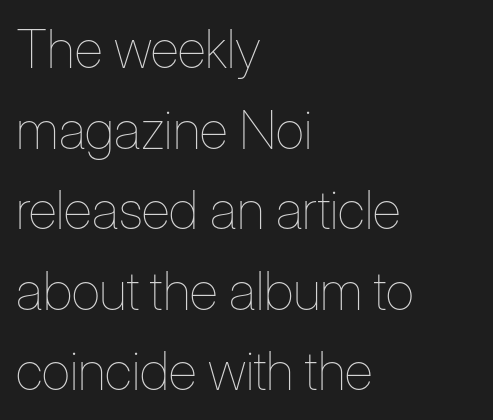
{"italic": "no", "bold": "no", "weight": "thin", "width": "condensed", "stroke_contrast": "low", "x_height": "medium", "monospaced": "no", "underline": "no", "align": "left", "line_spacing": "normal", "line_spacing_ratio": 1.52, "letter_spacing": "normal", "letter_spacing_em": 0.0, "glyph_px": 53}
